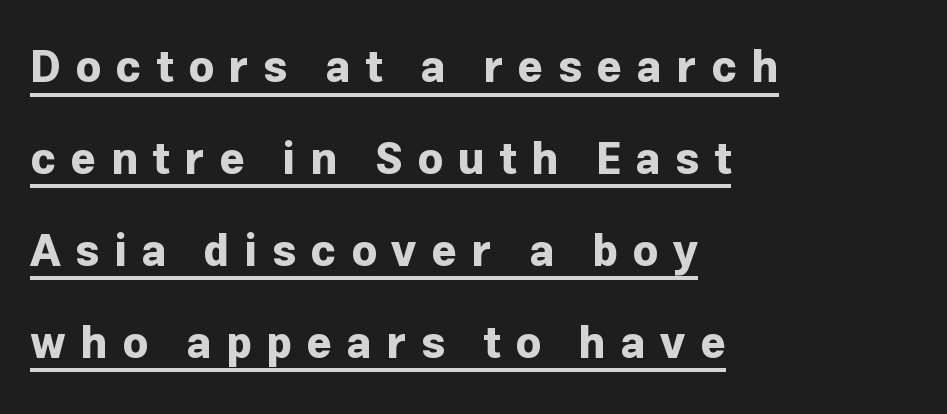
{"serif": "no", "italic": "no", "bold": "yes", "weight": "bold", "width": "normal", "stroke_contrast": "low", "x_height": "medium", "monospaced": "no", "underline": "yes", "align": "left", "line_spacing": "loose", "line_spacing_ratio": 2.09, "letter_spacing": "wide", "letter_spacing_em": 0.33, "glyph_px": 44}
